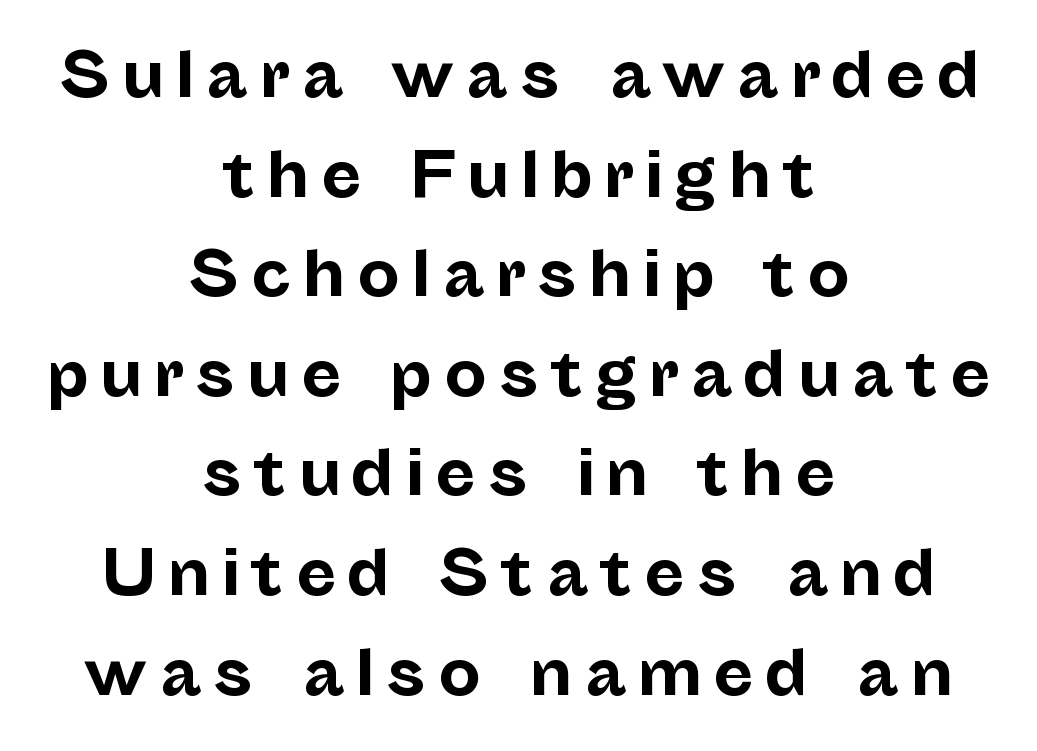
{"serif": "no", "italic": "no", "bold": "yes", "weight": "bold", "width": "normal", "stroke_contrast": "low", "x_height": "medium", "monospaced": "no", "underline": "no", "align": "center", "line_spacing": "normal", "line_spacing_ratio": 1.66, "glyph_px": 60}
